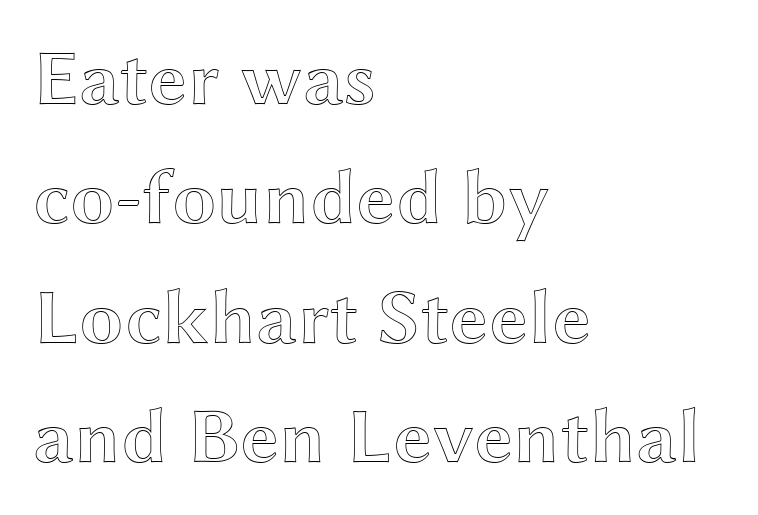
The image shows 79 px wide type, upright; set left-aligned, normal line spacing (1.51x), normal letter spacing, not underlined; a medium x-height.
